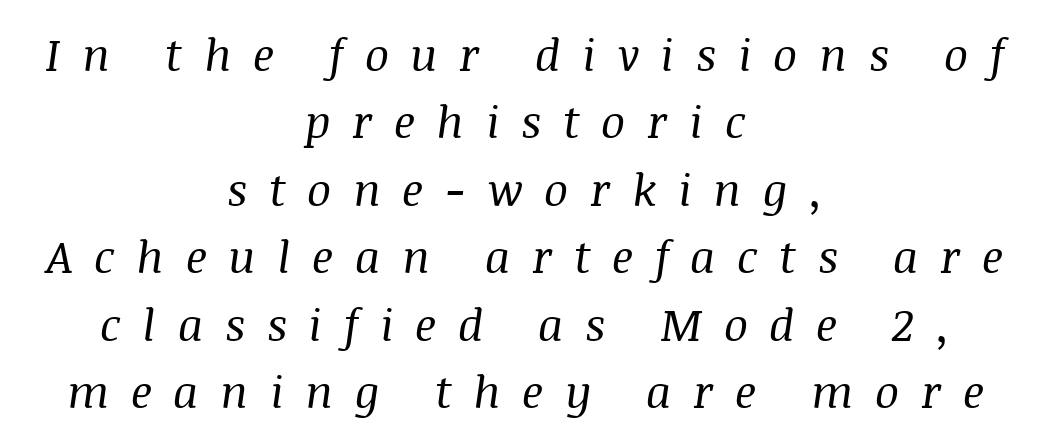
{"serif": "yes", "italic": "yes", "lean": "right", "slant_degrees": 8, "bold": "no", "weight": "regular", "width": "normal", "stroke_contrast": "medium", "x_height": "large", "monospaced": "no", "underline": "no", "align": "center", "line_spacing": "normal", "line_spacing_ratio": 1.5, "letter_spacing": "wide", "letter_spacing_em": 0.48, "glyph_px": 45}
